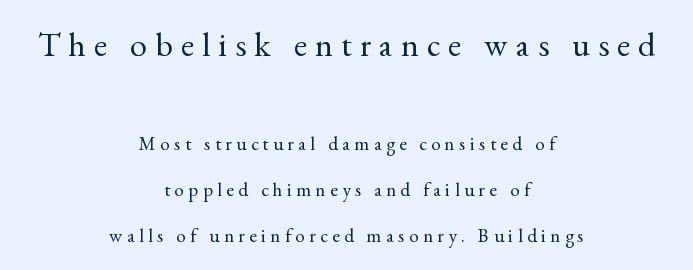
The image shows 34 px regular-weight serif type, upright; set centered, loose line spacing (2.42x), unusually wide letter spacing (+0.24 em), not underlined; the first (top) block is 1.79x larger; a small x-height.
